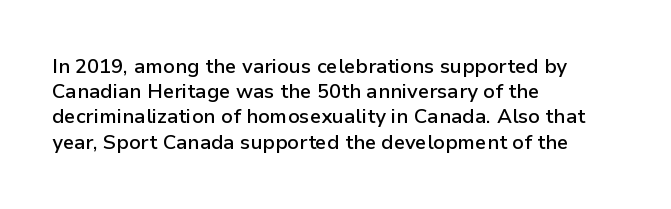
Caption: multi-line text, flush left, ragged right. Is the type bold? Partly — it's a semibold, heavier than regular but not fully bold. The rendering keeps characters at their native spacing. Is there any slant? The stems are plumb. Compared with typical paragraphs, the rows here are spaced about the same.
